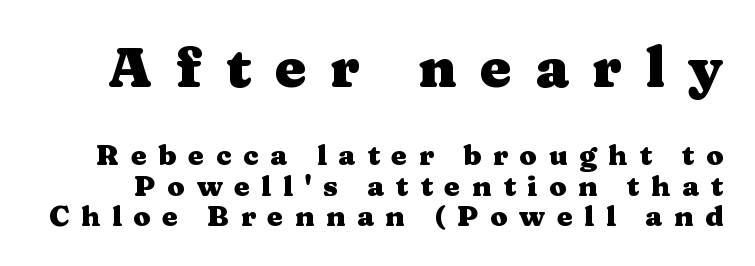
Q: Is the text bold? A: Yes.
Q: Is the text italic (slanted)? A: No, it is upright.
Q: Is the typeface a serif or a sans-serif typeface? A: Serif.
Q: Is the text underlined? A: No.
Q: Is the spacing between letters normal or unusually wide? A: Unusually wide.
Q: Is the spacing between lines tight, normal or loose? A: Tight.
Q: Which block of text is set in a larger size, the first (top) or the second (bottom)? A: The first (top) one.
Q: Width (condensed, normal, or wide)? A: Wide.
Q: Stroke contrast? A: Medium.
Q: x-height? A: Medium.
Q: Monospaced? A: No.
